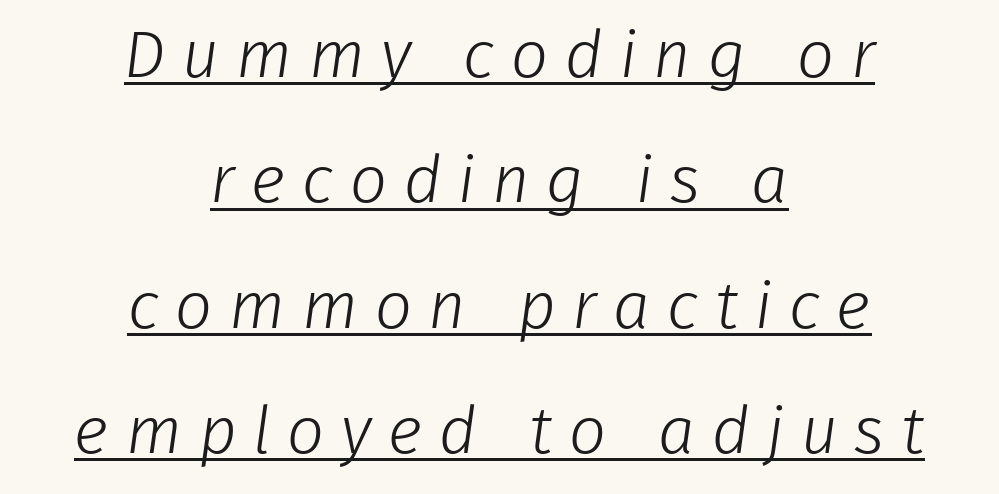
The passage shown has open, widely tracked lettering throughout. The typeface chosen for these lines omits serifs. The typesetter has applied underlining to the passage shown. The characters are drawn with everyday or finer stroke widths. Varying glyph widths throughout — classic text-font behaviour.
